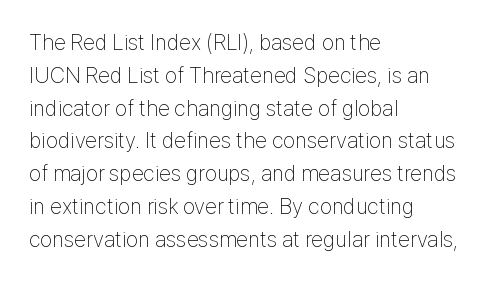
{"italic": "no", "bold": "no", "underline": "no", "align": "left", "line_spacing": "normal", "line_spacing_ratio": 1.49, "letter_spacing": "normal", "letter_spacing_em": 0.0, "glyph_px": 22}
